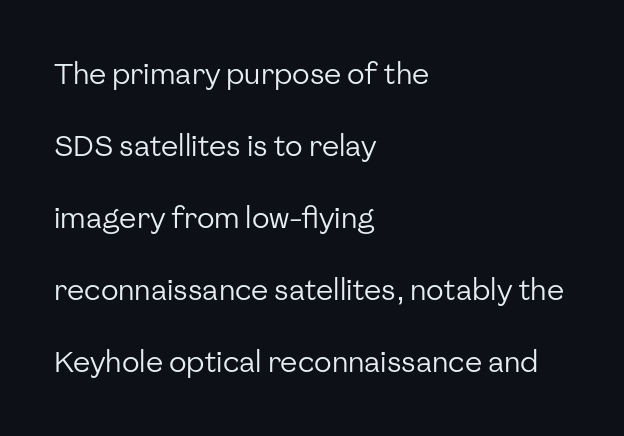
This sample has the flowing, uneven cadence of proportional lettering. The letters sit at their default tracking, neither squeezed nor spread. Caption: multi-line text, flush left, ragged right. This sample trades compactness for vertical openness between lines. The string is rendered with underlining switched off. Regarding serifs, this sample does without them.
